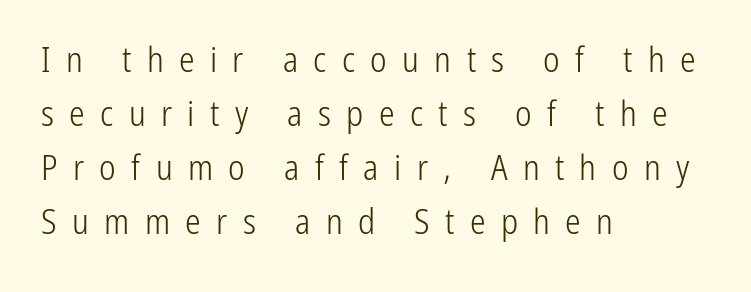
Q: Is the text bold? A: No.
Q: Is the text italic (slanted)? A: No, it is upright.
Q: Is the typeface a serif or a sans-serif typeface? A: Sans-serif.
Q: Is the text underlined? A: No.
Q: How is the paragraph aligned? A: Left-aligned.
Q: Is the spacing between letters normal or unusually wide? A: Unusually wide.
Q: Is the spacing between lines tight, normal or loose? A: Normal.
Q: Width (condensed, normal, or wide)? A: Condensed.
Q: Stroke contrast? A: Low.
Q: x-height? A: Medium.
Q: Monospaced? A: No.
